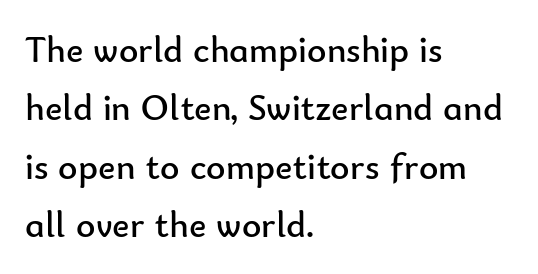
{"serif": "no", "italic": "no", "bold": "no", "weight": "regular", "width": "normal", "stroke_contrast": "low", "x_height": "small", "monospaced": "no", "underline": "no", "align": "left", "line_spacing": "normal", "line_spacing_ratio": 1.58, "letter_spacing": "normal", "letter_spacing_em": 0.0, "glyph_px": 37}
